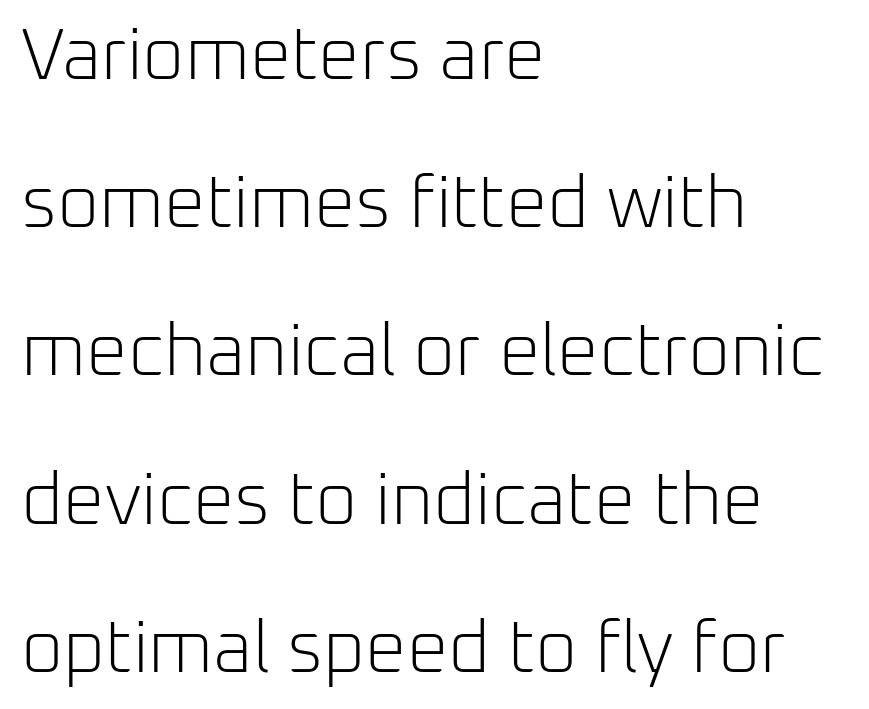
Q: Is the text bold? A: No.
Q: Is the text italic (slanted)? A: No, it is upright.
Q: Is the typeface a serif or a sans-serif typeface? A: Sans-serif.
Q: Is the text underlined? A: No.
Q: How is the paragraph aligned? A: Left-aligned.
Q: Is the spacing between letters normal or unusually wide? A: Normal.
Q: Is the spacing between lines tight, normal or loose? A: Loose.
Q: Width (condensed, normal, or wide)? A: Normal.
Q: Stroke contrast? A: Low.
Q: x-height? A: Medium.
Q: Monospaced? A: No.
